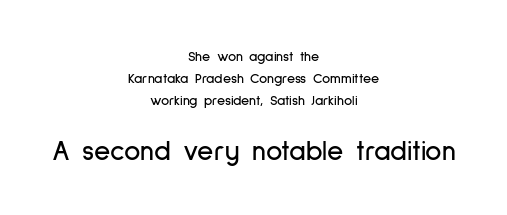
The rows are spaced the way most documents space them. The rendering shows plain stroke endings on the letterforms — a sans-serif design. The type sits square on the baseline with zero lean. There is no visible air inserted between adjacent glyphs. Horizontally, the lines are justified to the midpoint only.
